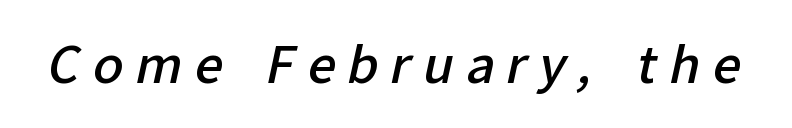
{"serif": "no", "bold": "semi", "weight": "semibold", "width": "normal", "stroke_contrast": "low", "x_height": "medium", "monospaced": "no", "underline": "no", "letter_spacing": "wide", "letter_spacing_em": 0.24, "glyph_px": 50}
